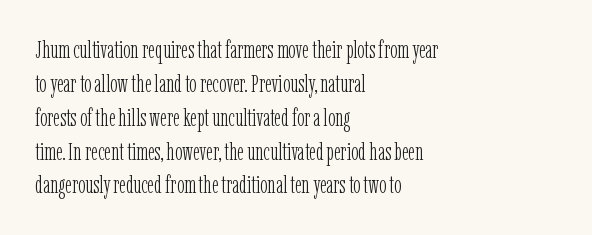
{"italic": "no", "bold": "no", "underline": "no", "align": "left", "line_spacing": "normal", "line_spacing_ratio": 1.41, "letter_spacing": "normal", "letter_spacing_em": 0.0, "glyph_px": 24}
